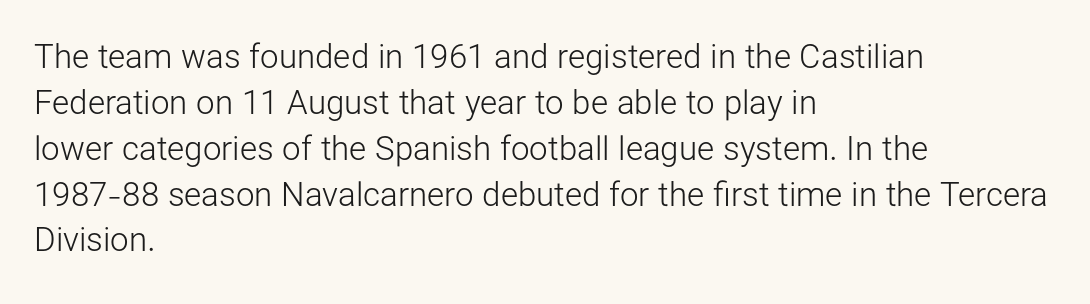
{"serif": "no", "italic": "no", "bold": "no", "weight": "light", "width": "normal", "stroke_contrast": "low", "x_height": "medium", "monospaced": "no", "underline": "no", "align": "left", "line_spacing": "normal", "line_spacing_ratio": 1.39, "letter_spacing": "normal", "letter_spacing_em": 0.0, "glyph_px": 33}
